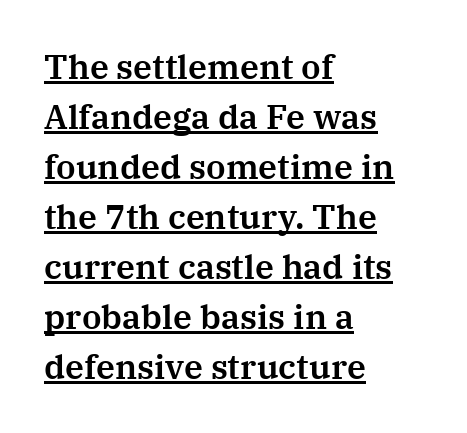
Q: Is the text italic (slanted)? A: No, it is upright.
Q: Is the typeface a serif or a sans-serif typeface? A: Serif.
Q: Is the text underlined? A: Yes.
Q: How is the paragraph aligned? A: Left-aligned.
Q: Is the spacing between letters normal or unusually wide? A: Normal.
Q: Is the spacing between lines tight, normal or loose? A: Normal.
Q: Width (condensed, normal, or wide)? A: Normal.
Q: Stroke contrast? A: Medium.
Q: x-height? A: Medium.
Q: Monospaced? A: No.
